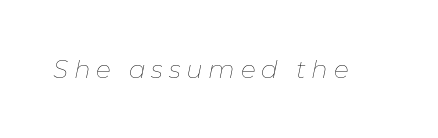
Letters have the restrained weight of plain body copy at most. A bare baseline throughout the passage. In terms of letterspacing, this is a distinctly airy, spread setting. Quick note: italic.
